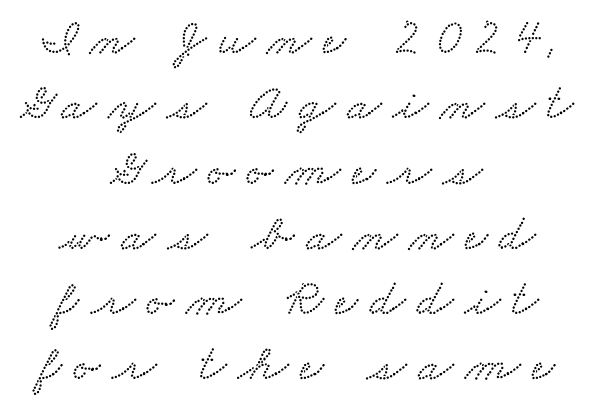
In terms of letterspacing, this is a distinctly airy, spread setting. The face used here is seriffed, in the tradition of book romans. Compared with a flush-left layout, this one balances lines on the center instead. Reading down the column, the eye jumps a familiar distance to each next line.
